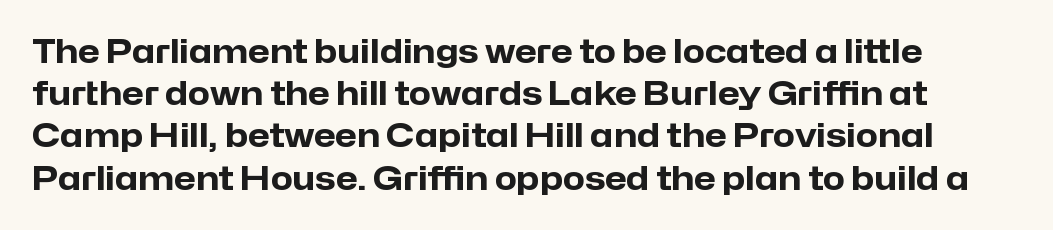
Caption: standard tracking, unaltered. A typesetter would mark this as roman, not italic. These lines are composed in type without serifs. Leading matches the norm, producing a regular column.
